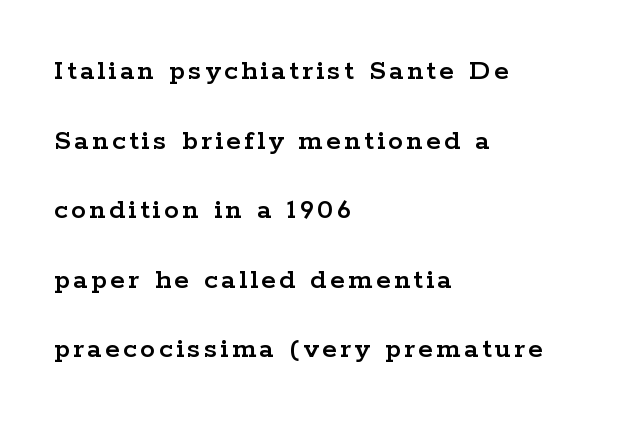
{"serif": "yes", "italic": "no", "width": "wide", "stroke_contrast": "low", "x_height": "medium", "monospaced": "no", "underline": "no", "align": "left", "line_spacing": "loose", "line_spacing_ratio": 2.32, "glyph_px": 30}
